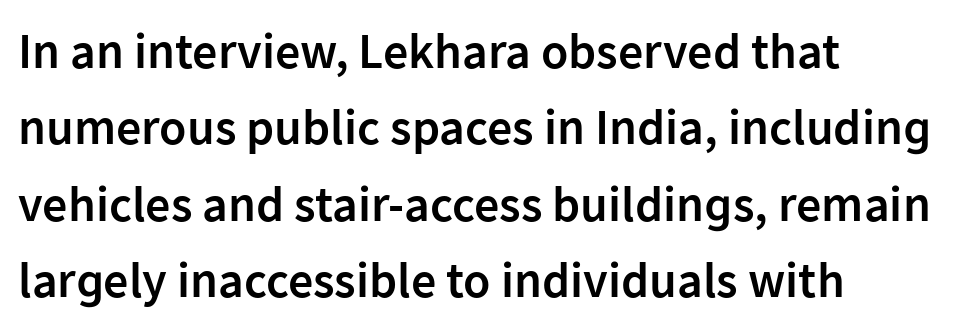
The image shows 50 px semibold sans-serif type, upright; set left-aligned, normal line spacing (1.53x), normal letter spacing, not underlined; low stroke contrast and a medium x-height.
